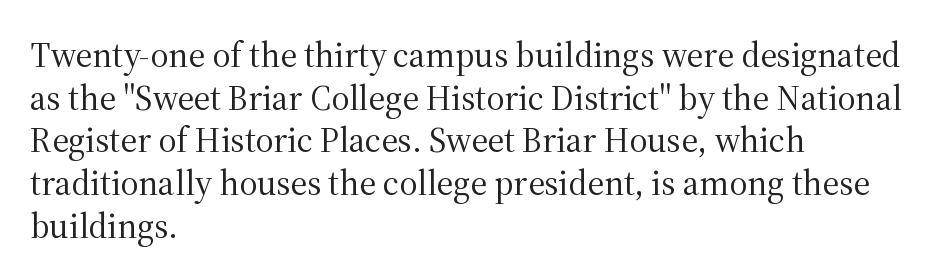
The image shows 35 px regular-weight serif type, upright; set left-aligned, line spacing 1.22x, normal letter spacing, not underlined; medium stroke contrast and a medium x-height.
